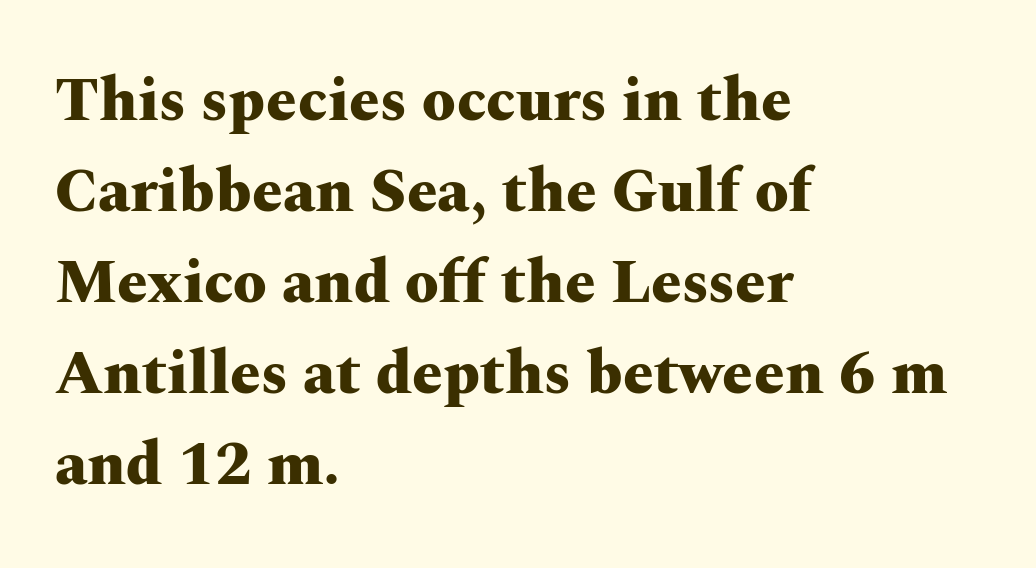
The image shows 61 px heavy, wide serif type, upright; set left-aligned, normal line spacing (1.49x), normal letter spacing, not underlined; medium stroke contrast and a medium x-height.
